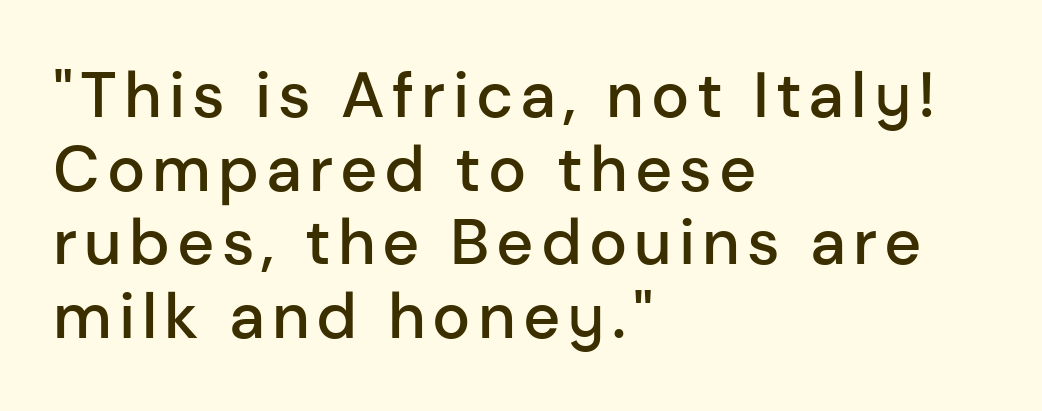
{"serif": "no", "italic": "no", "bold": "semi", "weight": "semibold", "width": "normal", "stroke_contrast": "low", "x_height": "medium", "monospaced": "no", "underline": "no", "align": "left", "line_spacing": "tight", "line_spacing_ratio": 1.15, "glyph_px": 64}
